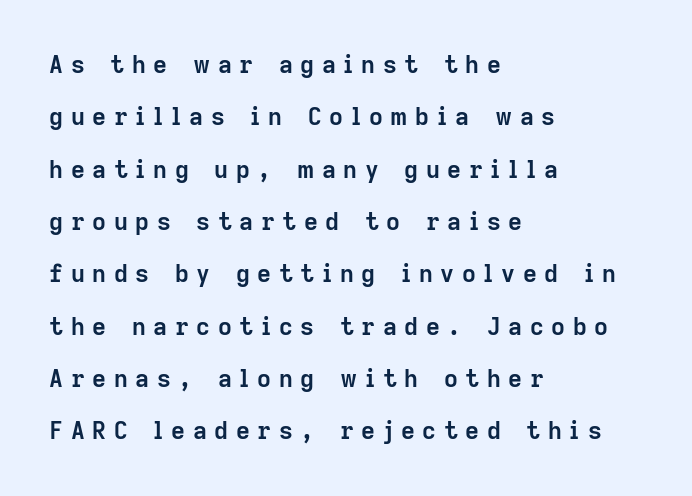
The image shows 24 px bold type, upright; set left-aligned, loose line spacing (2.18x), unusually wide letter spacing (+0.32 em), not underlined.
